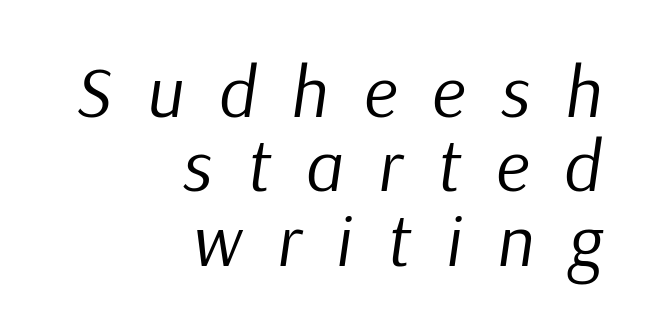
Q: Is the text bold? A: No.
Q: Is the text italic (slanted)? A: Yes, it leans right by about 9 degrees.
Q: Is the text underlined? A: No.
Q: How is the paragraph aligned? A: Right-aligned.
Q: Is the spacing between letters normal or unusually wide? A: Unusually wide.
Q: Is the spacing between lines tight, normal or loose? A: Tight.
Q: Width (condensed, normal, or wide)? A: Normal.
Q: Stroke contrast? A: Low.
Q: x-height? A: Medium.
Q: Monospaced? A: No.
